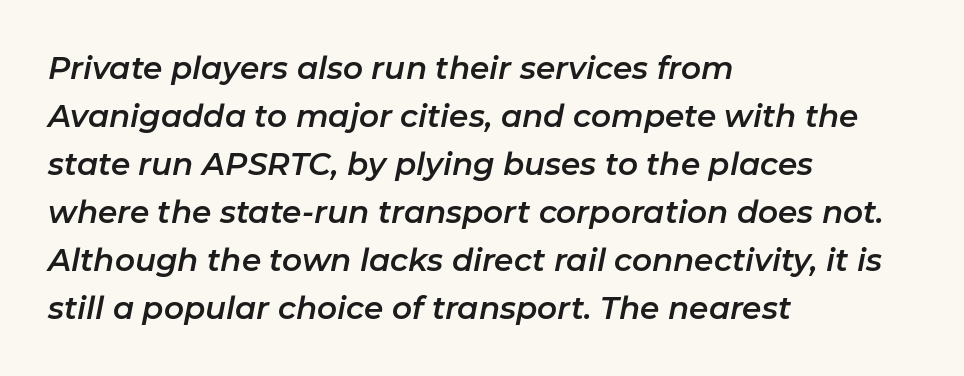
The image shows 31 px text type, italic (leaning right); set left-aligned, normal line spacing (1.55x), normal letter spacing, not underlined; low stroke contrast and a medium x-height.
